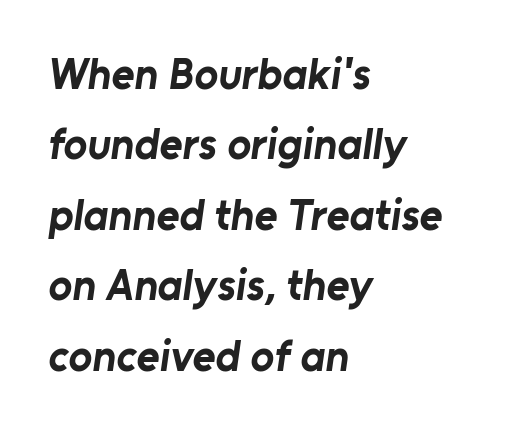
The image shows 44 px bold sans-serif type; set left-aligned, normal line spacing (1.6x), normal letter spacing, not underlined; low stroke contrast and a medium x-height.
